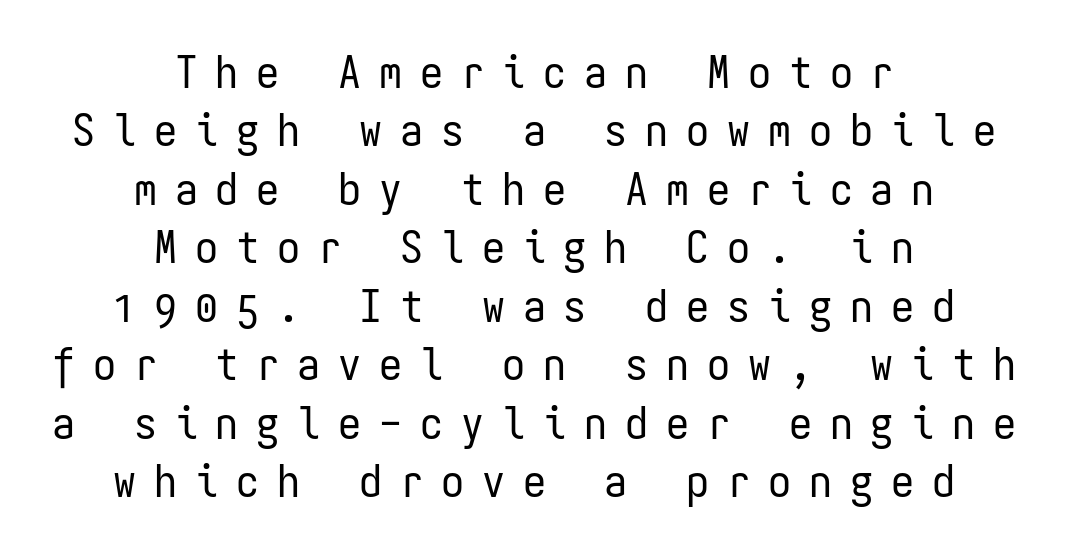
The weight tops out at a normal text grade. The whitespace from short lines is split evenly between both sides. The letters carry no serifs — their stems end cleanly without finishing strokes. The type sits square on the baseline with zero lean. Lines of text with bare space underneath. The rows are spaced the way most documents space them.
